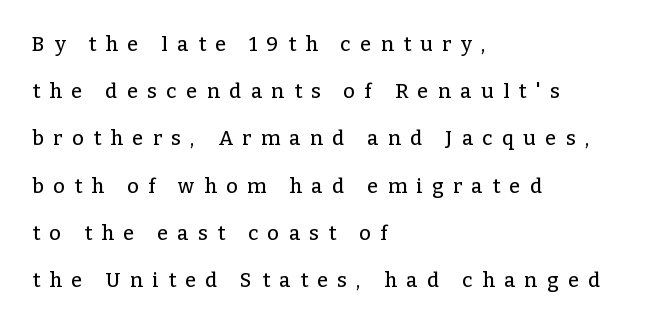
{"italic": "no", "underline": "no", "align": "left", "line_spacing": "loose", "line_spacing_ratio": 2.36, "letter_spacing": "wide", "letter_spacing_em": 0.48, "glyph_px": 20}
